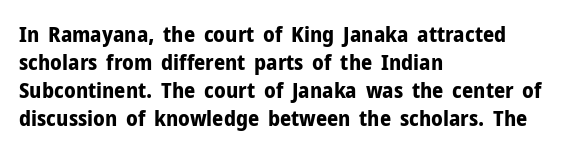
The image shows 22 px bold type, upright; set left-aligned, normal line spacing (1.28x), normal letter spacing, not underlined.
